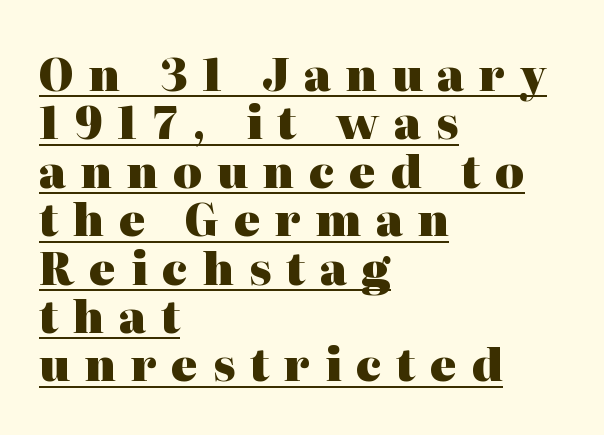
{"serif": "yes", "italic": "no", "bold": "yes", "weight": "heavy", "width": "normal", "stroke_contrast": "high", "x_height": "medium", "monospaced": "no", "underline": "yes", "align": "left", "line_spacing": "tight", "line_spacing_ratio": 1.1, "letter_spacing": "wide", "letter_spacing_em": 0.34, "glyph_px": 44}
